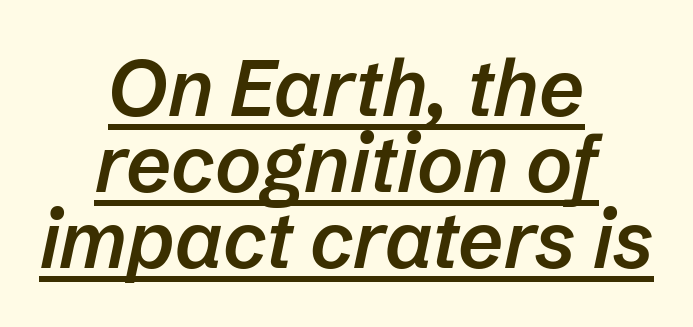
The image shows 79 px semibold type, italic (leaning right); set centered, tight line spacing (0.96x), normal letter spacing, underlined; low stroke contrast and a medium x-height.
